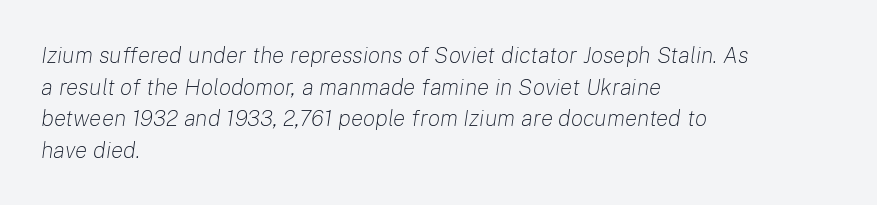
Q: Is the text bold? A: No.
Q: Is the text italic (slanted)? A: Yes, it leans right by about 8 degrees.
Q: Is the text underlined? A: No.
Q: How is the paragraph aligned? A: Left-aligned.
Q: Is the spacing between letters normal or unusually wide? A: Normal.
Q: Is the spacing between lines tight, normal or loose? A: Normal.
